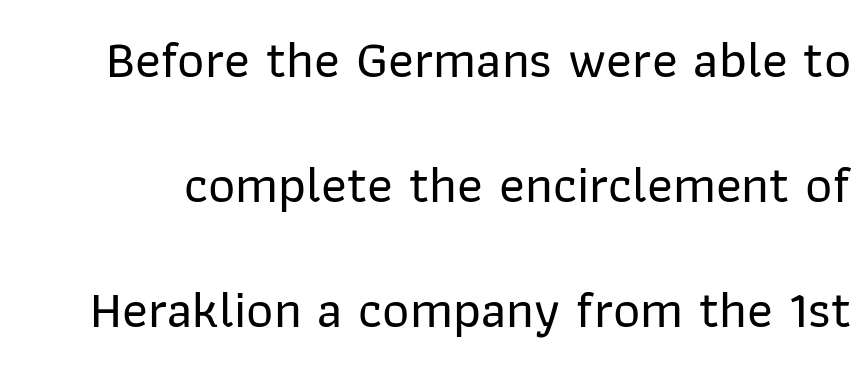
The words here are not underlined. Type style note: lacks serifs. The type sits square on the baseline with zero lean. Each letter keeps its own natural width here, so spacing adapts to shape.
